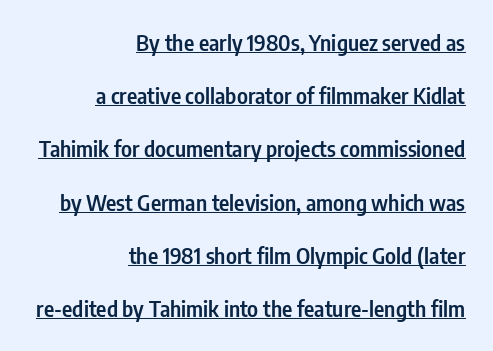
Short note: letters normally spaced. Caption: multi-line text, flush right, ragged left. Does the leading feel generous? Absolutely, it's lavish. The strokes are fattened partway — semibold, not bold. A baseline rule has been typeset under these characters.
